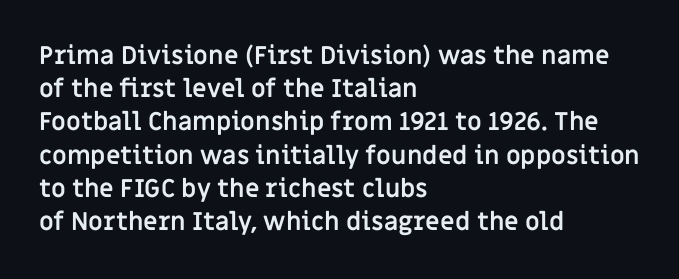
The image shows 25 px bold type, upright; set left-aligned, normal line spacing (1.33x), normal letter spacing, not underlined.
